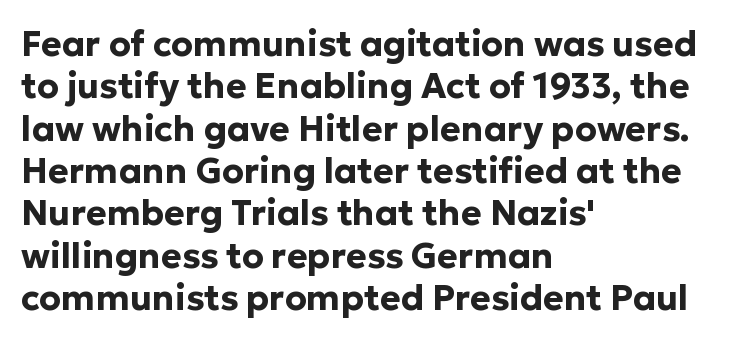
The image shows 35 px bold sans-serif type, upright; set left-aligned, line spacing 1.21x, normal letter spacing, not underlined; low stroke contrast and a medium x-height.
